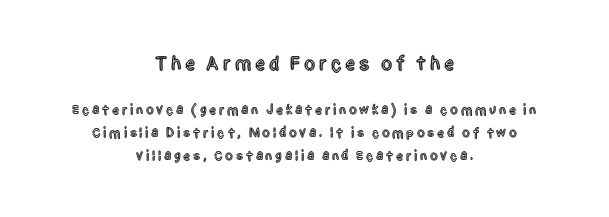
{"italic": "no", "underline": "no", "align": "center", "line_spacing": "normal", "line_spacing_ratio": 1.62, "larger_block": "first", "size_ratio": 1.43, "glyph_px": 20}
